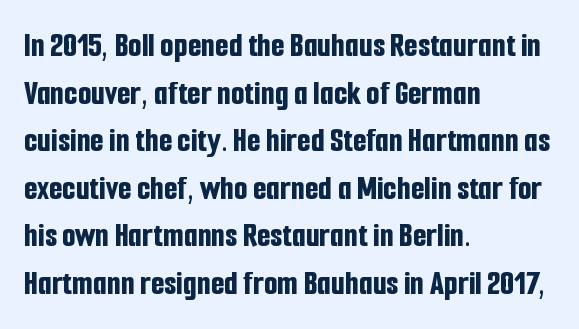
Whoever set this chose a conventional vertical rhythm. Posture: straight, roman, zero tilt. Its strokes are broad and dark, the hallmark of bold type. The letters advance in unequal steps, a hallmark of proportional type. Is this a sans? Yes — the strokes have no serifs. Compared with typical body copy, the letter spacing here is the same.
